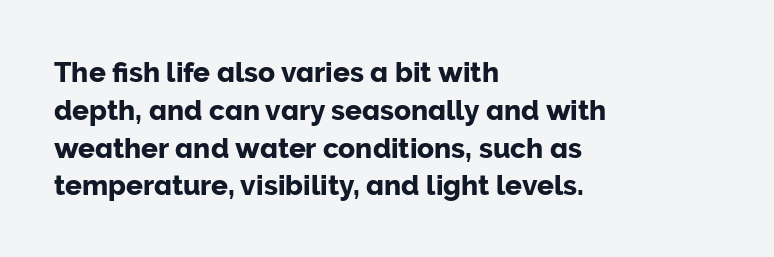
Posture: vertical. Standard letterfit; no display-style spreading of the glyphs. The zone under the glyphs is completely vacant. Each letter keeps its own natural width here, so spacing adapts to shape.
